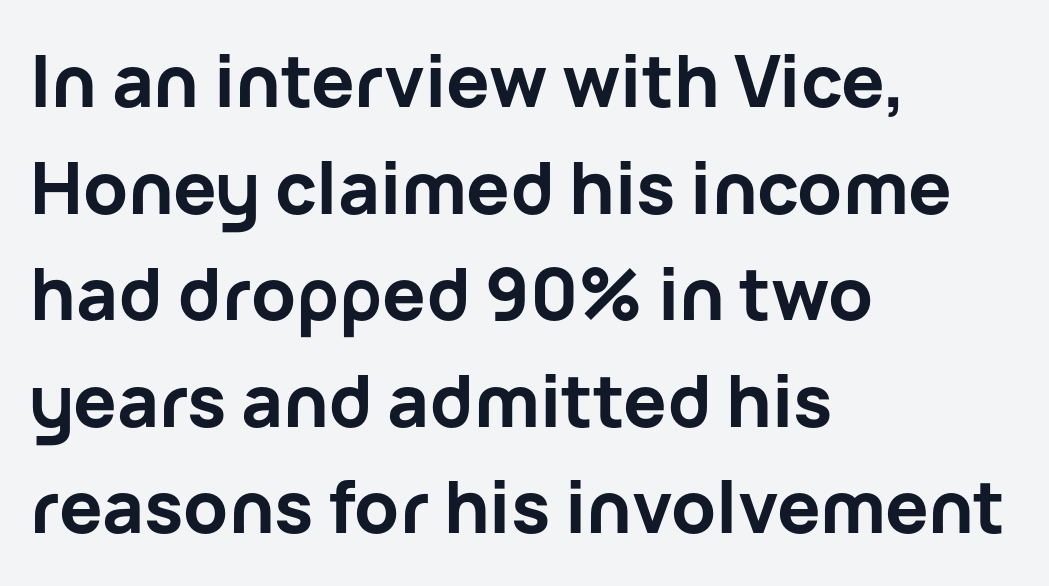
The image shows 72 px bold sans-serif type, upright; set left-aligned, normal line spacing (1.48x), normal letter spacing, not underlined; low stroke contrast and a medium x-height.
